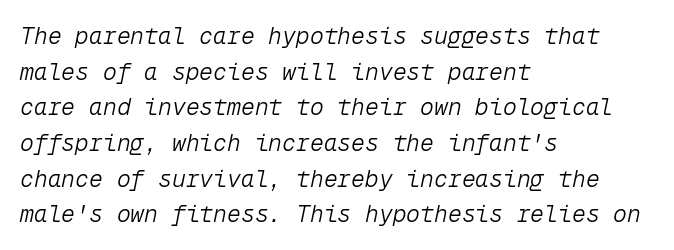
It's the slanting kind of type. Glyph-to-glyph distance matches everyday printed text. Weight: not bold — regular or lighter. Layout note: lines flush left.
